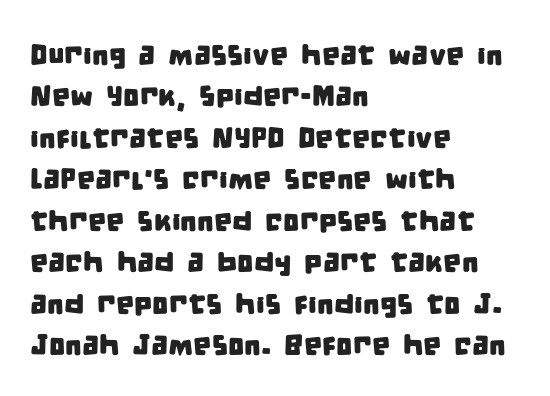
Q: Is the typeface a serif or a sans-serif typeface? A: Sans-serif.
Q: Is the text underlined? A: No.
Q: How is the paragraph aligned? A: Left-aligned.
Q: Is the spacing between letters normal or unusually wide? A: Normal.
Q: Is the spacing between lines tight, normal or loose? A: Normal.
Q: Width (condensed, normal, or wide)? A: Condensed.
Q: Stroke contrast? A: Low.
Q: x-height? A: Large.
Q: Monospaced? A: No.
